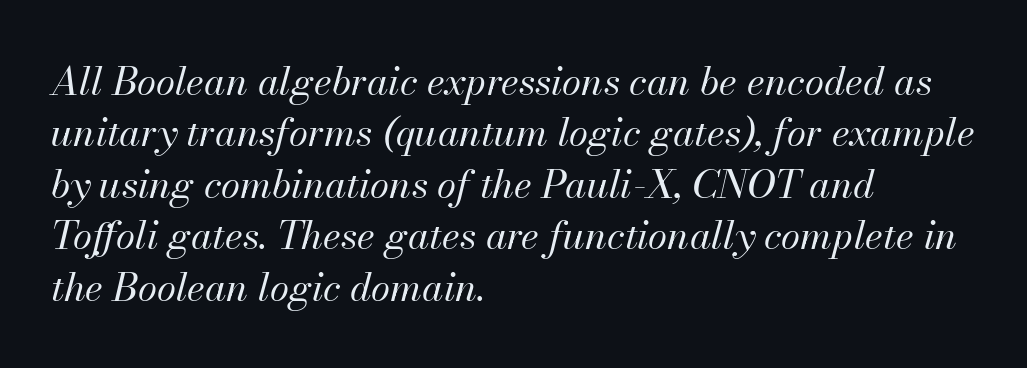
Is the letter spacing exaggerated? No — it looks like the ordinary default. Proportional: the letters do not fall into vertical columns. The words here are not underlined. The rows are spaced the way most documents space them.
